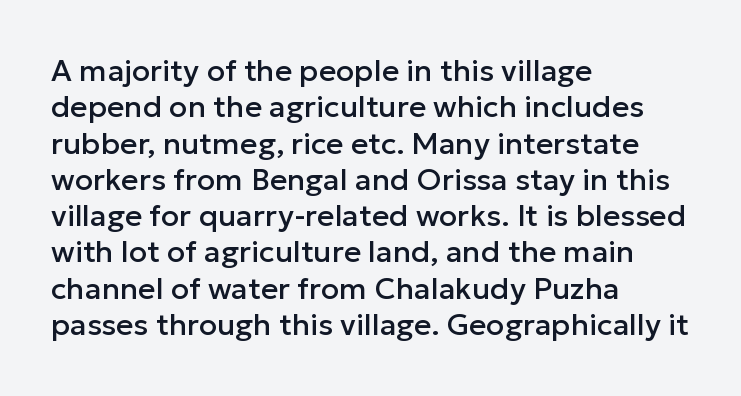
Q: Is the text italic (slanted)? A: No, it is upright.
Q: Is the typeface a serif or a sans-serif typeface? A: Sans-serif.
Q: Is the text underlined? A: No.
Q: How is the paragraph aligned? A: Left-aligned.
Q: Is the spacing between letters normal or unusually wide? A: Normal.
Q: Width (condensed, normal, or wide)? A: Normal.
Q: Stroke contrast? A: Low.
Q: x-height? A: Medium.
Q: Monospaced? A: No.
